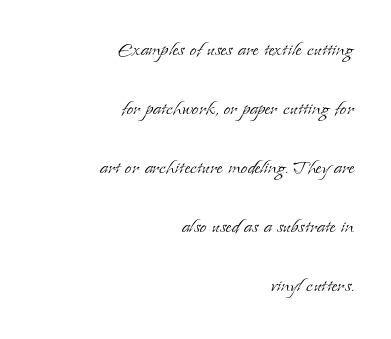
Q: Is the text bold? A: No.
Q: Is the text italic (slanted)? A: Yes.
Q: Is the text underlined? A: No.
Q: How is the paragraph aligned? A: Right-aligned.
Q: Is the spacing between letters normal or unusually wide? A: Normal.
Q: Is the spacing between lines tight, normal or loose? A: Loose.
